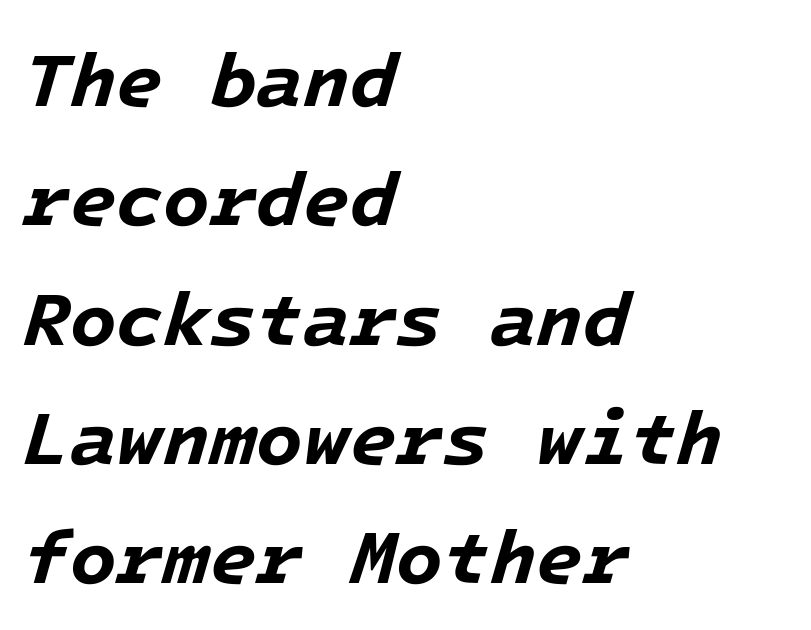
Check under the words: just untouched page. Posture: slanted. These lines are rendered in a fixed-pitch font. All the whitespace from short lines collects on the right. The letters are bold, with thick, heavy strokes. Evenly set lines give the paragraph a standard silhouette.
